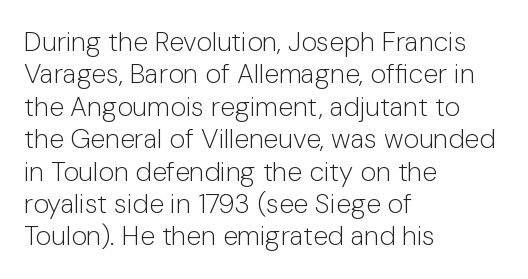
The image shows 27 px text type, upright; set left-aligned, line spacing 1.2x, normal letter spacing, not underlined.
